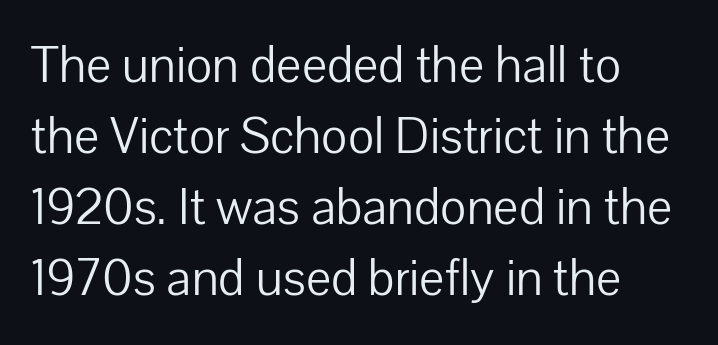
Q: Is the text bold? A: No.
Q: Is the text italic (slanted)? A: No, it is upright.
Q: Is the typeface a serif or a sans-serif typeface? A: Sans-serif.
Q: Is the text underlined? A: No.
Q: How is the paragraph aligned? A: Left-aligned.
Q: Is the spacing between letters normal or unusually wide? A: Normal.
Q: Is the spacing between lines tight, normal or loose? A: Normal.
Q: Width (condensed, normal, or wide)? A: Normal.
Q: Stroke contrast? A: Low.
Q: x-height? A: Medium.
Q: Monospaced? A: No.
